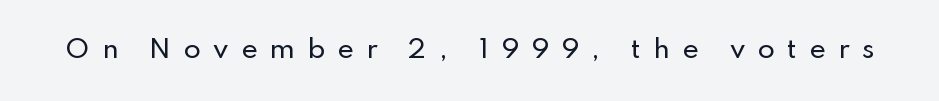
{"italic": "no", "underline": "no", "letter_spacing": "wide", "letter_spacing_em": 0.49, "glyph_px": 25}
